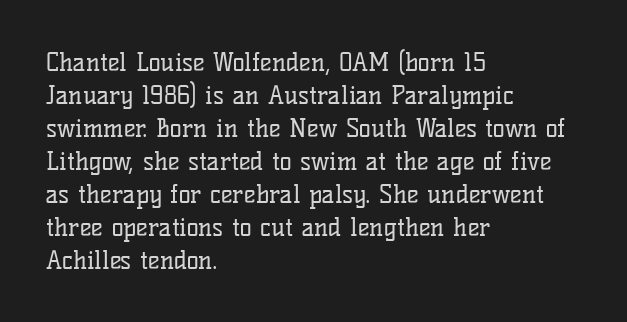
Q: Is the text bold? A: No.
Q: Is the text italic (slanted)? A: No, it is upright.
Q: Is the text underlined? A: No.
Q: How is the paragraph aligned? A: Left-aligned.
Q: Is the spacing between letters normal or unusually wide? A: Normal.
Q: Is the spacing between lines tight, normal or loose? A: Normal.
